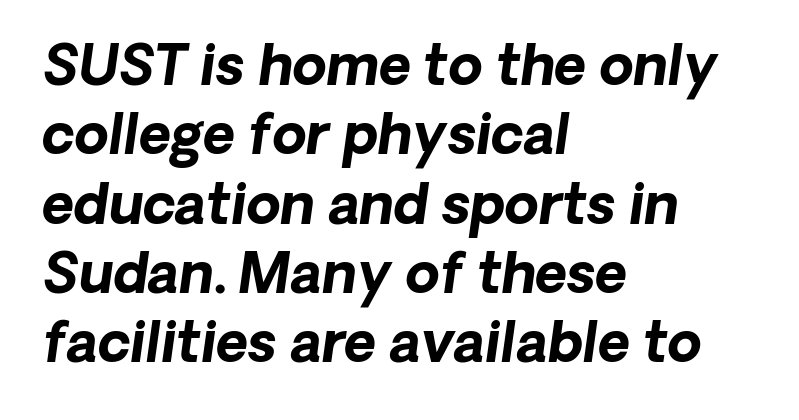
How heavy is the stroke? Heavy — this is a bold. Typeset ragged right — the left edge is the straight one. Each letter keeps its own natural width here, so spacing adapts to shape. Unmarked baselines from the first word to the last. Line spacing here is normal.
